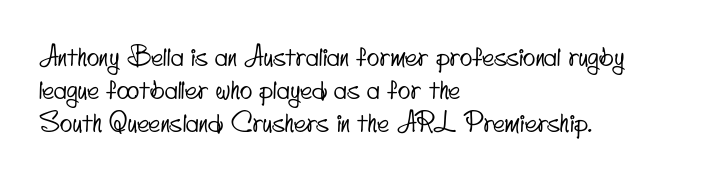
Q: Is the text underlined? A: No.
Q: How is the paragraph aligned? A: Left-aligned.
Q: Is the spacing between letters normal or unusually wide? A: Normal.
Q: Is the spacing between lines tight, normal or loose? A: Normal.
